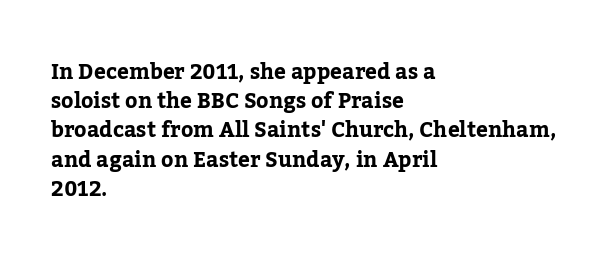
The image shows 21 px text type, upright; set left-aligned, normal line spacing (1.39x), normal letter spacing, not underlined.
